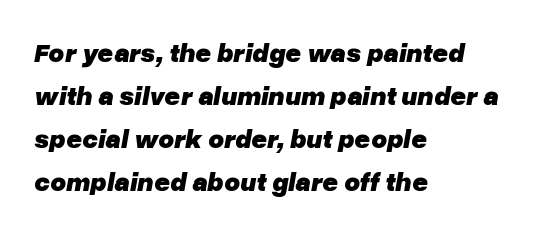
Quick note: interline space is typical. Any mark beneath the type? The region is blank. The paragraph shown leans on its left margin. The font's italic variant was chosen for this text.
